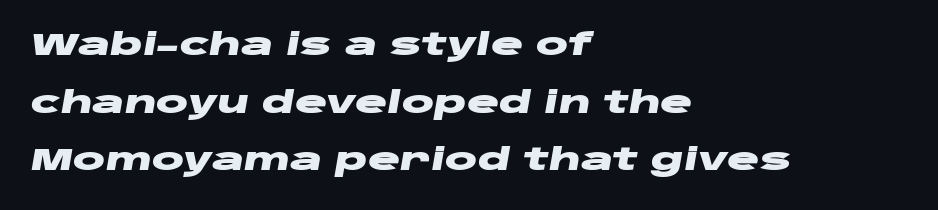
Is there much room between lines? Yes — plenty of vertical air separates them. Chunky letters — that's bold for sure. The words here are not underlined. The line texture is even and compact thanks to regular tracking.
